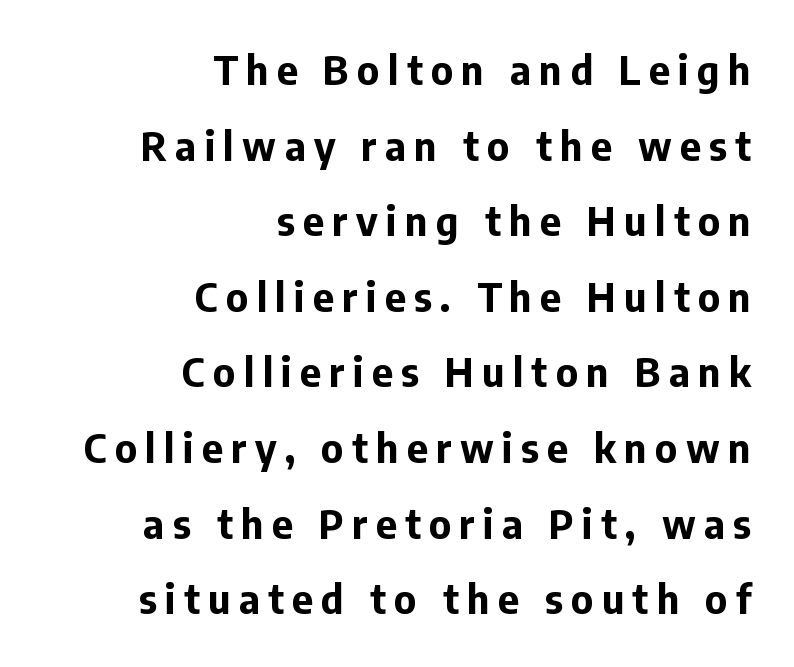
{"serif": "no", "italic": "no", "bold": "yes", "weight": "bold", "width": "normal", "stroke_contrast": "low", "x_height": "medium", "monospaced": "no", "underline": "no", "align": "right", "line_spacing_ratio": 1.89, "letter_spacing": "wide", "letter_spacing_em": 0.21, "glyph_px": 40}
